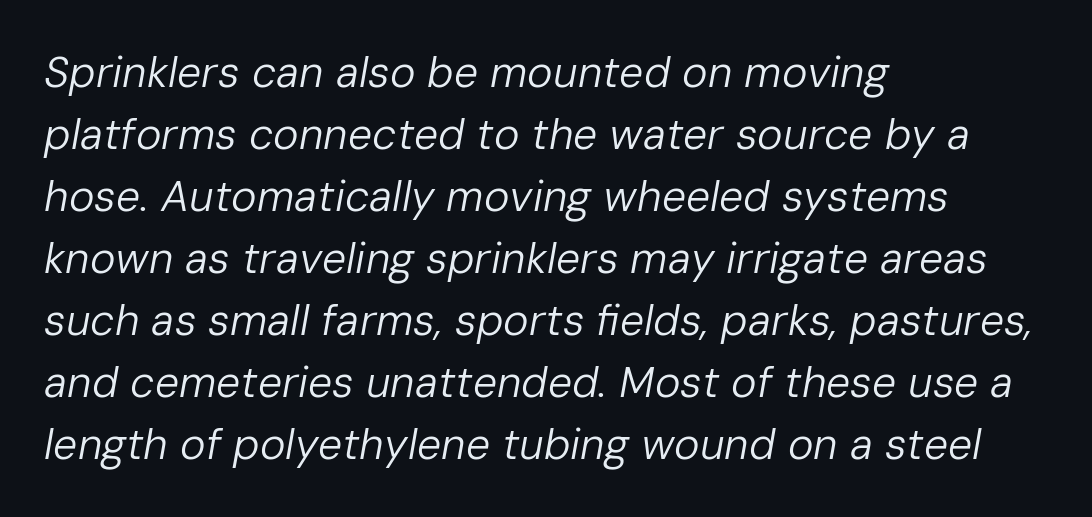
The image shows 43 px regular-weight type, italic (leaning right); set left-aligned, normal line spacing (1.44x), normal letter spacing, not underlined; low stroke contrast and a medium x-height.
